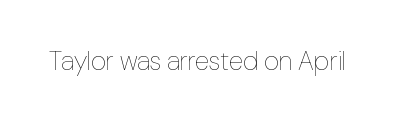
Has an underline been added? It has not. The type is set solid horizontally, with unmodified tracking. The characters are drawn with everyday or finer stroke widths. Every character sits straight up, as roman type does.
